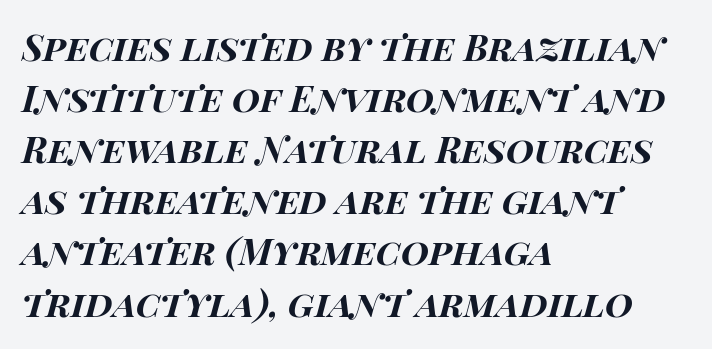
Look at the tracking — it's just the regular setting, nothing added. Just letters on the line, the space beneath them empty. Look at the stroke-to-counter ratio: heavy, a bold. Casual observation: everything's shoved over to the left. Italic: yes, the glyphs are oblique.
